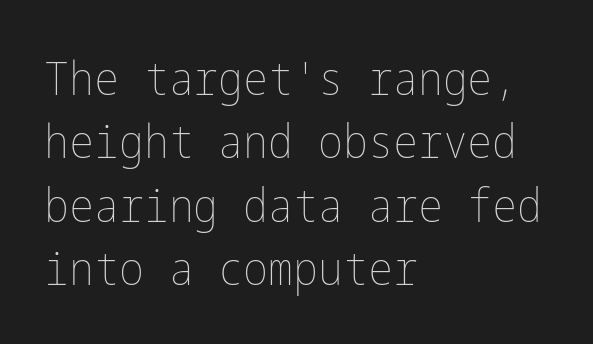
The image shows 47 px thin, condensed type, upright; set left-aligned, normal line spacing (1.35x), normal letter spacing, not underlined; low stroke contrast and a medium x-height.
